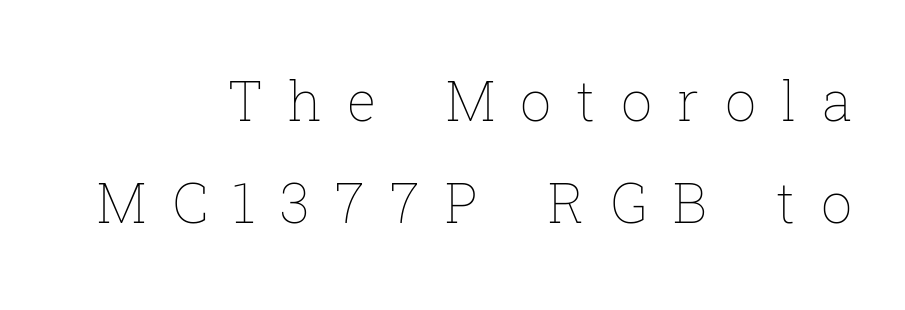
{"italic": "no", "bold": "no", "weight": "thin", "width": "normal", "stroke_contrast": "low", "x_height": "medium", "monospaced": "no", "underline": "no", "align": "right", "line_spacing_ratio": 1.86, "letter_spacing": "wide", "letter_spacing_em": 0.46, "glyph_px": 55}
